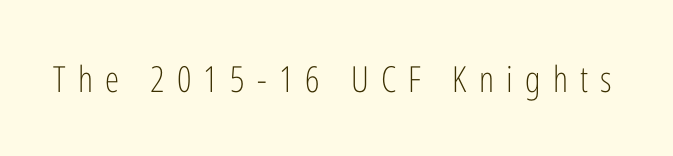
Q: Is the text bold? A: No.
Q: Is the text italic (slanted)? A: No, it is upright.
Q: Is the typeface a serif or a sans-serif typeface? A: Sans-serif.
Q: Is the text underlined? A: No.
Q: Is the spacing between letters normal or unusually wide? A: Unusually wide.
Q: Width (condensed, normal, or wide)? A: Condensed.
Q: Stroke contrast? A: Low.
Q: x-height? A: Medium.
Q: Monospaced? A: No.
